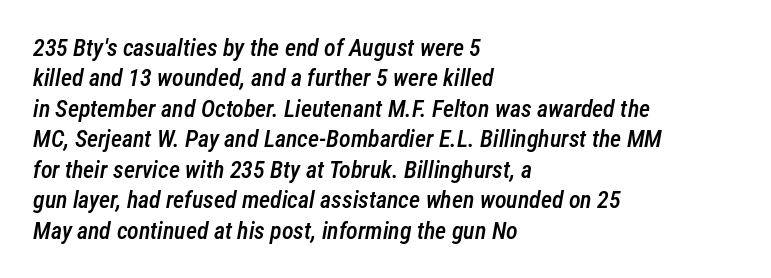
The image shows 24 px text type, italic (leaning right); set left-aligned, normal line spacing (1.27x), normal letter spacing, not underlined.
